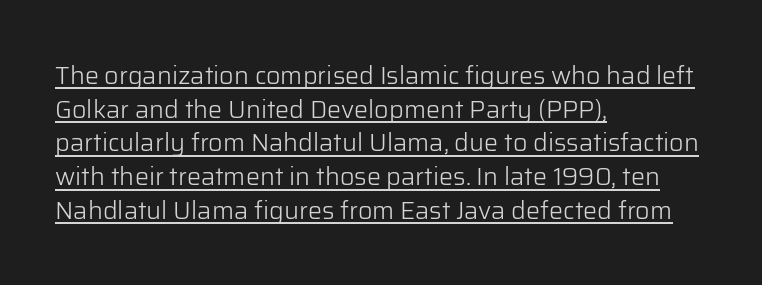
{"italic": "no", "bold": "no", "underline": "yes", "align": "left", "line_spacing": "normal", "line_spacing_ratio": 1.35, "letter_spacing": "normal", "letter_spacing_em": 0.0, "glyph_px": 25}
